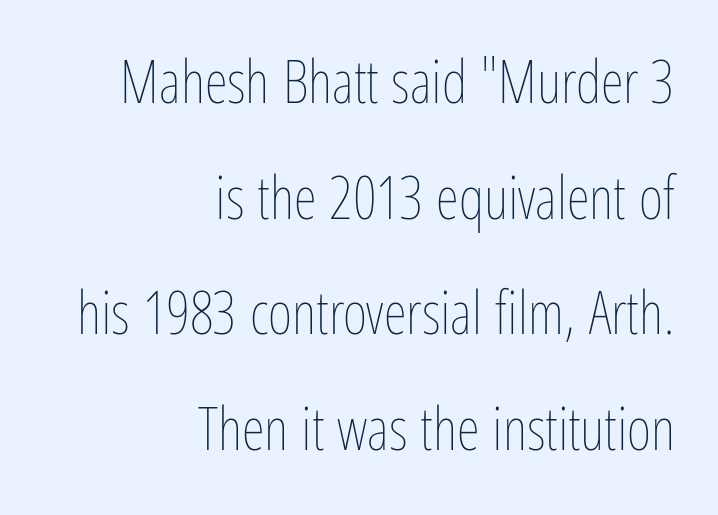
{"italic": "no", "bold": "no", "weight": "thin", "width": "condensed", "stroke_contrast": "low", "x_height": "medium", "monospaced": "no", "underline": "no", "align": "right", "line_spacing": "loose", "line_spacing_ratio": 1.96, "letter_spacing": "normal", "letter_spacing_em": 0.0, "glyph_px": 59}
